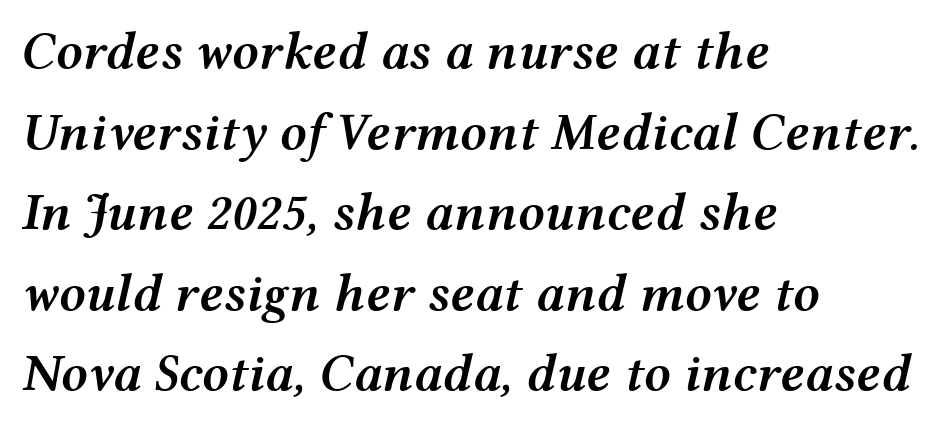
Its strokes are somewhat broadened, the hallmark of semibold type. Between one letter and the next there's only the usual sliver of space. Descender tails drop into unmarked territory. Rendered with sloped, italic letterforms. Spacing verdict: proportional, widths tailored to each character.
